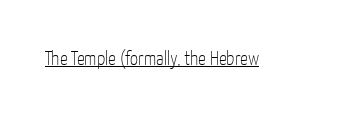
Between one letter and the next there's only the usual sliver of space. A roman cut, with each character standing at attention. The rendered words wear a rule along their underside. Heaviness? Minimal to ordinary, like unemphasized prose.
